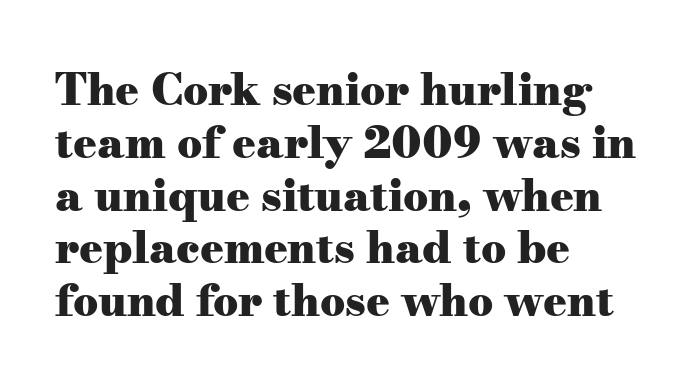
Decoration check: the copy has no underline. The strokes are fattened all the way to bold. I'd call this a serif setting — the letters wear small feet. The axis of the letterforms is exactly vertical.
